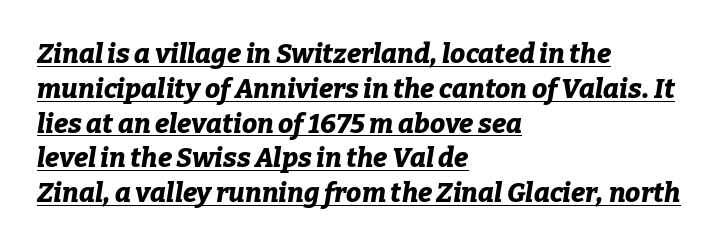
The image shows 27 px bold type, italic (leaning right); set left-aligned, normal line spacing (1.29x), normal letter spacing, underlined.
